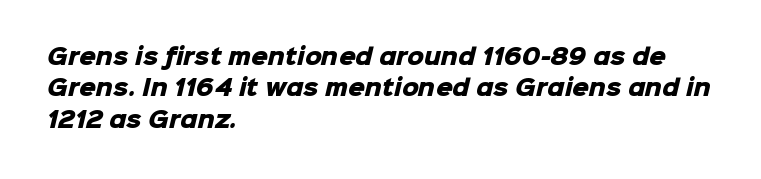
Letter spacing: default. The ragged edge is on the right, which tells us the setting is flush left. Pretty heavy lettering here — definitely bold. Successive baselines arrive at the customary interval. The baseline area is clear.
